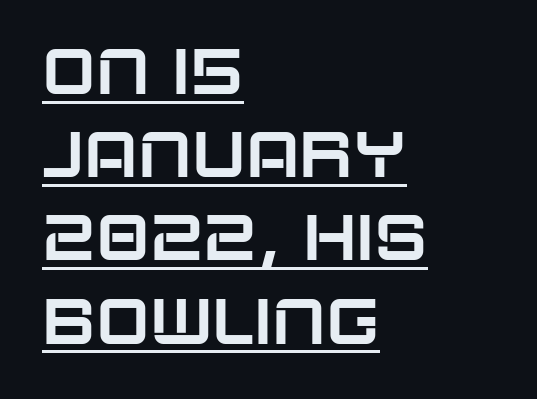
The image shows 64 px sans-serif type, upright; set left-aligned, normal line spacing (1.3x), normal letter spacing, underlined; low stroke contrast and a large x-height.
